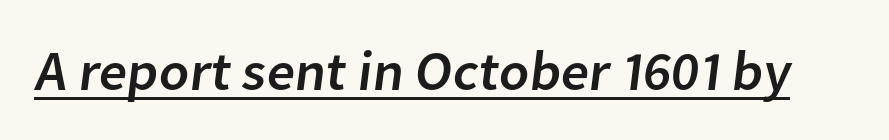
{"serif": "no", "width": "normal", "stroke_contrast": "low", "x_height": "medium", "monospaced": "no", "underline": "yes", "letter_spacing": "normal", "letter_spacing_em": 0.0, "glyph_px": 56}
